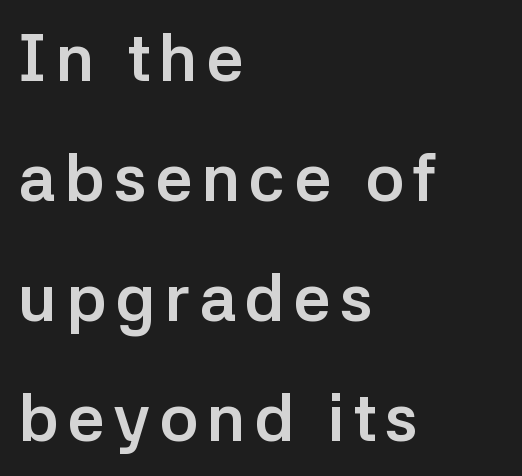
Q: Is the text bold? A: Yes.
Q: Is the text italic (slanted)? A: No, it is upright.
Q: Is the typeface a serif or a sans-serif typeface? A: Sans-serif.
Q: Is the text underlined? A: No.
Q: How is the paragraph aligned? A: Left-aligned.
Q: Width (condensed, normal, or wide)? A: Normal.
Q: Stroke contrast? A: Low.
Q: x-height? A: Medium.
Q: Monospaced? A: No.
